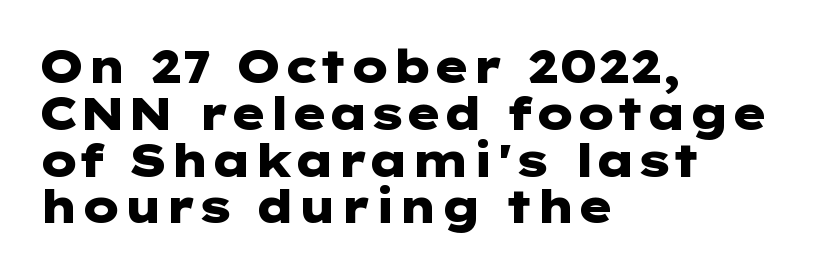
Q: Is the text bold? A: Yes.
Q: Is the text italic (slanted)? A: No, it is upright.
Q: Is the typeface a serif or a sans-serif typeface? A: Sans-serif.
Q: Is the text underlined? A: No.
Q: How is the paragraph aligned? A: Left-aligned.
Q: Is the spacing between letters normal or unusually wide? A: Normal.
Q: Is the spacing between lines tight, normal or loose? A: Tight.
Q: Width (condensed, normal, or wide)? A: Wide.
Q: Stroke contrast? A: Low.
Q: x-height? A: Medium.
